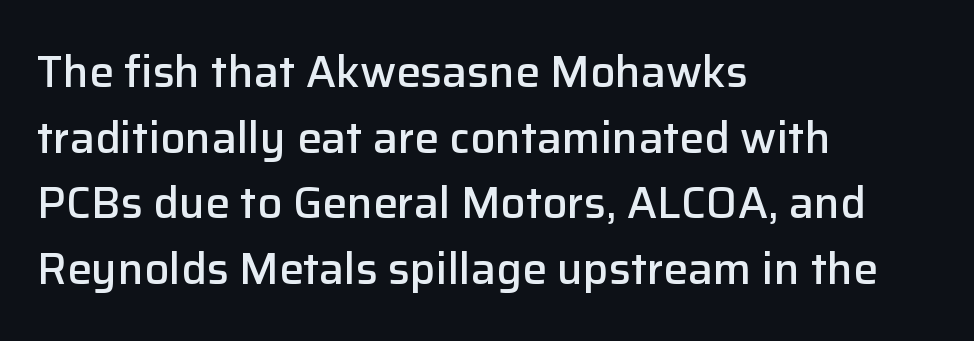
These lines are rendered in a variable-pitch font. The letters are semibold — heavier than regular but short of a full bold. There is no visible air inserted between adjacent glyphs. This rendering employs a face without finishing strokes, i.e., a sans-serif.
